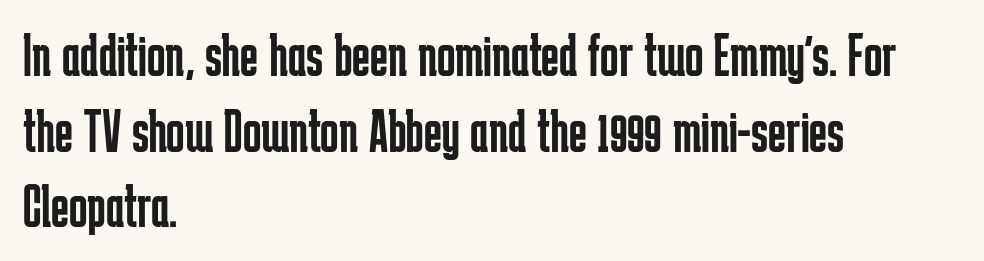
This sample uses a sans-serif face. This sample has the flowing, uneven cadence of proportional lettering. Bare-footed words on every line. The letters stand straight up with perfectly vertical stems.
